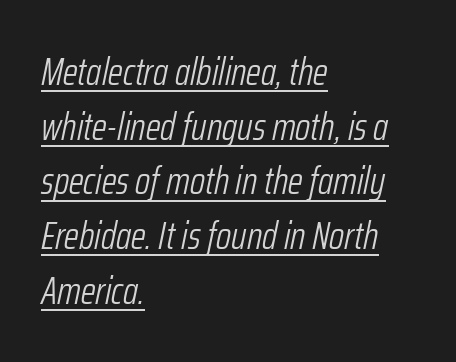
Q: Is the text bold? A: No.
Q: Is the text italic (slanted)? A: Yes, it leans right by about 12 degrees.
Q: Is the text underlined? A: Yes.
Q: How is the paragraph aligned? A: Left-aligned.
Q: Is the spacing between letters normal or unusually wide? A: Normal.
Q: Is the spacing between lines tight, normal or loose? A: Normal.
Q: Width (condensed, normal, or wide)? A: Condensed.
Q: Stroke contrast? A: Low.
Q: x-height? A: Medium.
Q: Monospaced? A: No.
